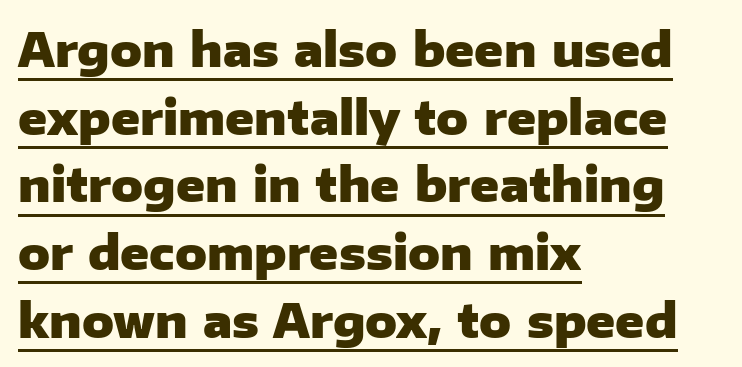
Q: Is the text bold? A: Yes.
Q: Is the text italic (slanted)? A: No, it is upright.
Q: Is the typeface a serif or a sans-serif typeface? A: Sans-serif.
Q: Is the text underlined? A: Yes.
Q: How is the paragraph aligned? A: Left-aligned.
Q: Is the spacing between letters normal or unusually wide? A: Normal.
Q: Is the spacing between lines tight, normal or loose? A: Normal.
Q: Width (condensed, normal, or wide)? A: Normal.
Q: Stroke contrast? A: Low.
Q: x-height? A: Medium.
Q: Monospaced? A: No.
